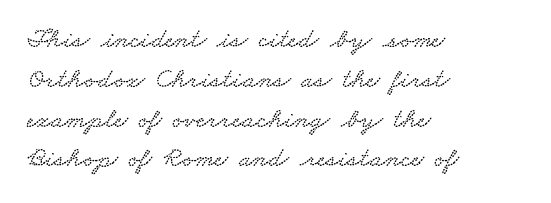
The image shows 28 px wide serif type; set left-aligned, normal line spacing (1.42x), normal letter spacing, not underlined; low stroke contrast and a small x-height.
